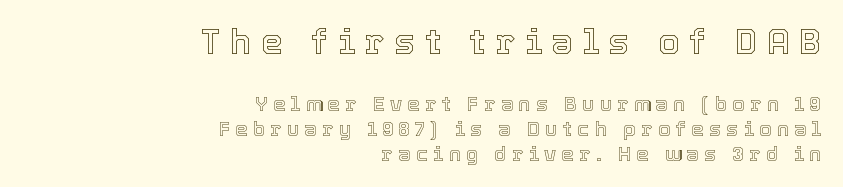
Does the lettering tilt? It doesn't — this is upright. The face used here is proportionally spaced, like ordinary book or web type. The baseline area is clear. The passage shown begins with its larger block and ends with its smaller one.
